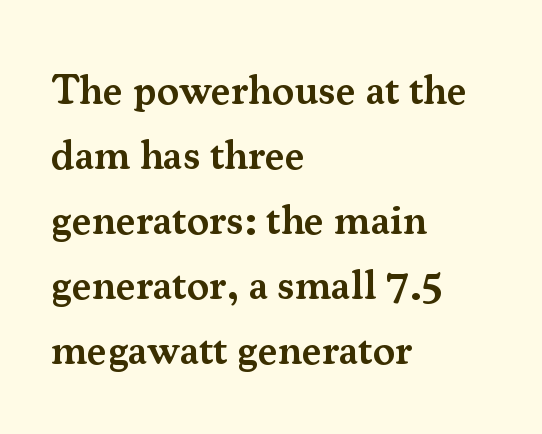
The image shows 42 px semibold serif type, upright; set left-aligned, normal line spacing (1.55x), normal letter spacing, not underlined; medium stroke contrast and a small x-height.
